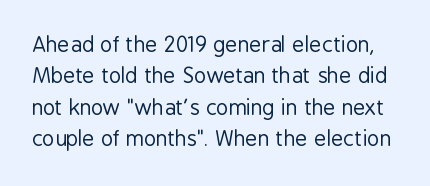
You could call the tracking neutral — neither tight nor loose. Regarding leading, the lines here are spaced in the standard way. Decoration check: the copy has no underline. Quick note: not italic, upright. Letters have the restrained weight of plain body copy at most.
